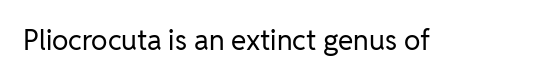
The specimen omits any rule beneath the text block's lines. Short note: letters normally spaced. Vertical strokes here are truly vertical. Note the varied advance widths — an 'i' is clearly narrower than an 'm'. The face used here is a sans, in the tradition of grotesques and geometrics.
